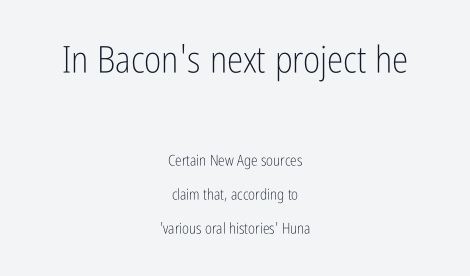
The image shows 37 px light, condensed sans-serif type, upright; set centered, loose line spacing (2.27x), normal letter spacing, not underlined; the first (top) block is 2.47x larger; low stroke contrast and a medium x-height.
